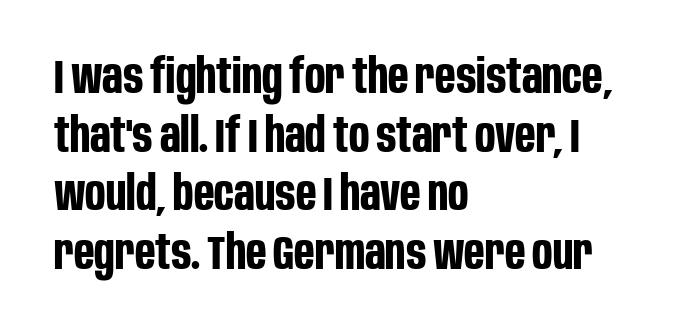
The image shows 48 px bold, condensed sans-serif type, upright; set left-aligned, line spacing 1.22x, normal letter spacing, not underlined; low stroke contrast and a large x-height.
